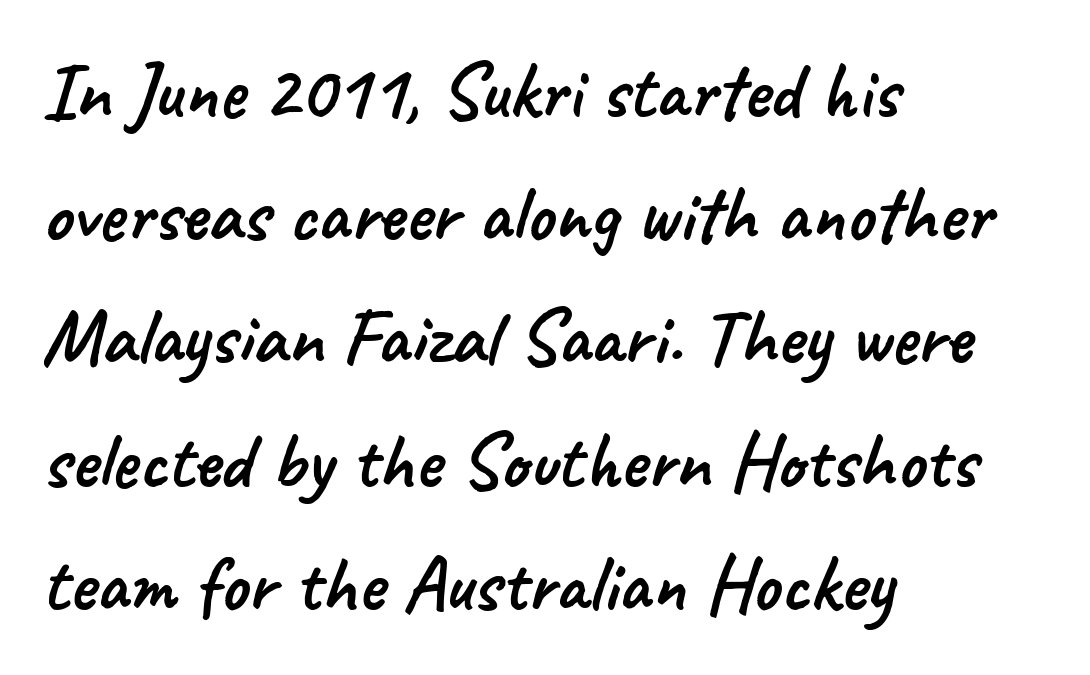
The image shows 79 px sans-serif type; set left-aligned, normal line spacing (1.56x), normal letter spacing, not underlined; low stroke contrast and a small x-height.
